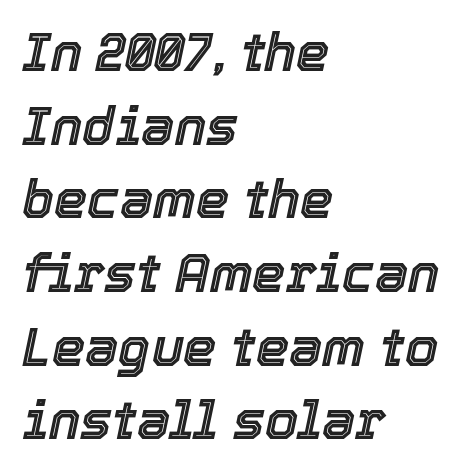
Emphasis-style slanted type is in use. Tracking here is standard; glyphs follow each other at the usual distance. Just letters on the line, the space beneath them empty. Normally led — the rows are evenly, conventionally spaced. Spacing verdict: proportional, widths tailored to each character. Left-aligned paragraph, ragged on the right.
